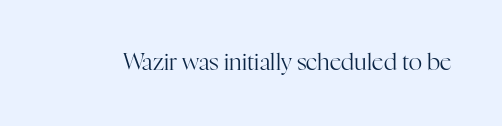
The type is set solid horizontally, with unmodified tracking. Words float on clear page, feet unadorned. A quiet, ordinary-to-light weight characterises the typeface. The type sits square on the baseline with zero lean.
